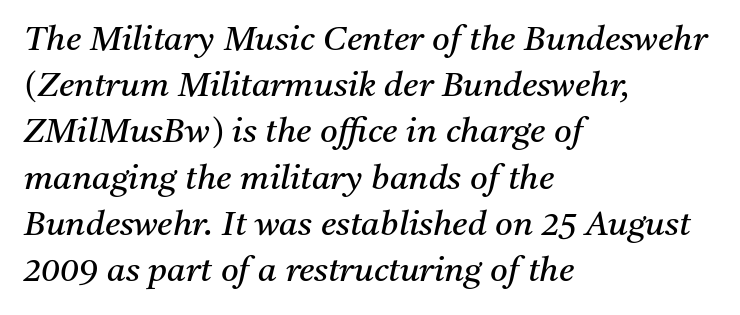
Q: Is the text bold? A: No.
Q: Is the text italic (slanted)? A: Yes, it leans right by about 11 degrees.
Q: Is the typeface a serif or a sans-serif typeface? A: Serif.
Q: Is the text underlined? A: No.
Q: How is the paragraph aligned? A: Left-aligned.
Q: Is the spacing between letters normal or unusually wide? A: Normal.
Q: Is the spacing between lines tight, normal or loose? A: Normal.
Q: Width (condensed, normal, or wide)? A: Normal.
Q: Stroke contrast? A: Medium.
Q: x-height? A: Medium.
Q: Monospaced? A: No.
